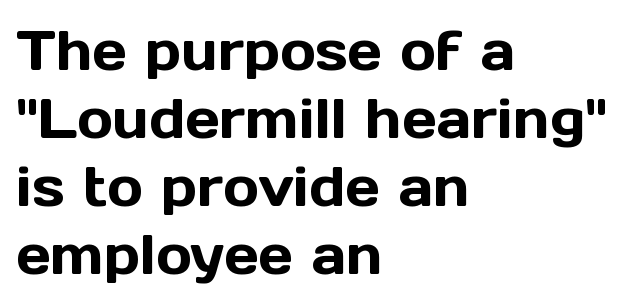
The image shows 54 px sans-serif type, upright; set left-aligned, normal line spacing (1.26x), normal letter spacing, not underlined; a medium x-height.
